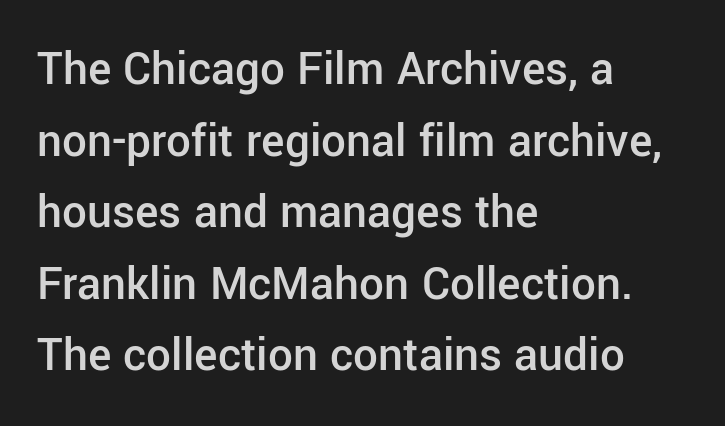
The image shows 49 px semibold sans-serif type, upright; set left-aligned, normal line spacing (1.46x), normal letter spacing, not underlined; low stroke contrast and a medium x-height.
